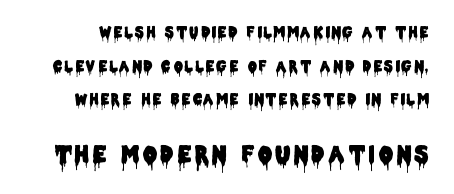
Q: Is the text italic (slanted)? A: No, it is upright.
Q: Is the text underlined? A: No.
Q: Is the spacing between lines tight, normal or loose? A: Loose.
Q: Which block of text is set in a larger size, the first (top) or the second (bottom)? A: The second (bottom) one.
